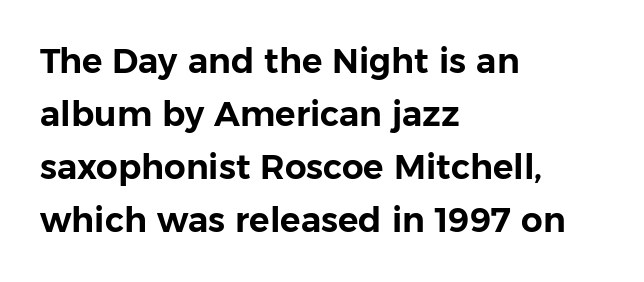
{"serif": "no", "italic": "no", "width": "normal", "stroke_contrast": "low", "x_height": "medium", "monospaced": "no", "underline": "no", "align": "left", "line_spacing": "normal", "line_spacing_ratio": 1.56, "letter_spacing": "normal", "letter_spacing_em": 0.0, "glyph_px": 34}
